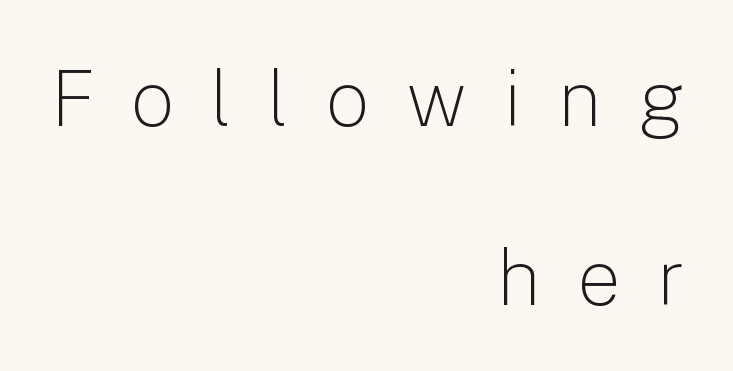
Q: Is the text bold? A: No.
Q: Is the text italic (slanted)? A: No, it is upright.
Q: Is the typeface a serif or a sans-serif typeface? A: Sans-serif.
Q: Is the text underlined? A: No.
Q: How is the paragraph aligned? A: Right-aligned.
Q: Is the spacing between letters normal or unusually wide? A: Unusually wide.
Q: Is the spacing between lines tight, normal or loose? A: Loose.
Q: Width (condensed, normal, or wide)? A: Normal.
Q: Stroke contrast? A: Low.
Q: x-height? A: Medium.
Q: Monospaced? A: No.
